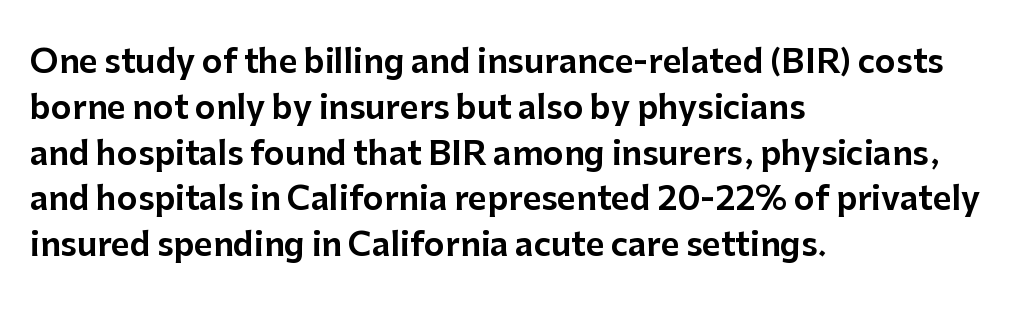
{"serif": "no", "italic": "no", "width": "normal", "stroke_contrast": "low", "x_height": "medium", "monospaced": "no", "underline": "no", "align": "left", "line_spacing": "normal", "line_spacing_ratio": 1.43, "letter_spacing": "normal", "letter_spacing_em": 0.0, "glyph_px": 32}
